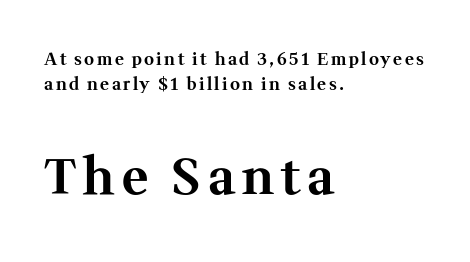
Plain, unruled lines of type. If you squint, the bottom block still reads clearly — it's the larger of the two. The lines sit at an ordinary, default distance from one another. Plenty of ink on the page — the face is bold. Old-style or modern, the face here clearly has serifs.
